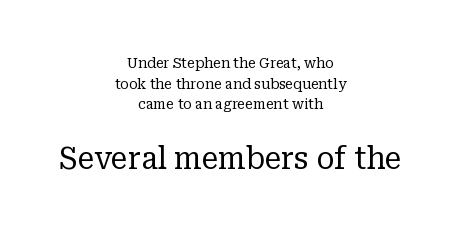
You could not count columns in this text — the font is proportionally spaced. A quiet, ordinary-to-light weight characterises the typeface. In terms of letterform style, serifs are clearly present. The space between consecutive lines is moderate. The axis of the letterforms is exactly vertical.
